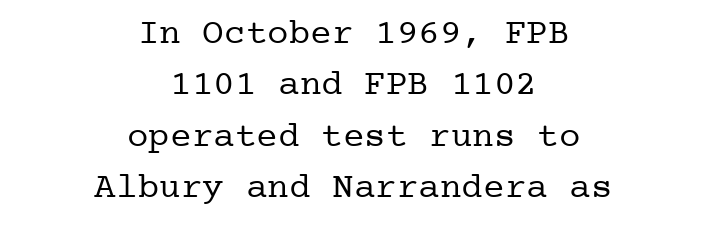
The image shows 36 px regular-weight serif type, upright; set centered, normal line spacing (1.43x), normal letter spacing, not underlined; low stroke contrast and a medium x-height.
